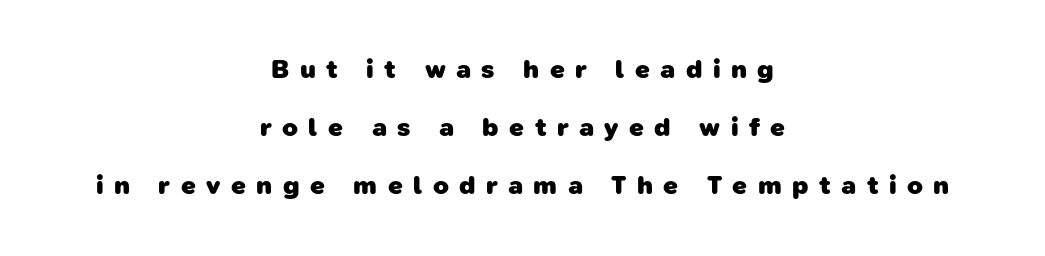
The passage shown is emphatically bold. Here the glyphs are tracked loosely, breaking word shapes into spaced letters. A student would call this center alignment; a typographer would say set centered. Quick note: interline space is abundant.
